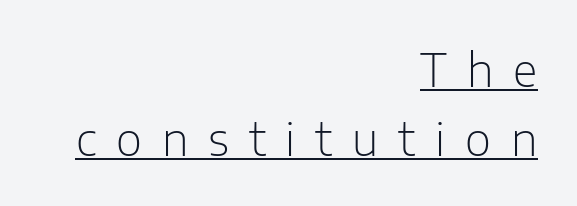
Q: Is the text bold? A: No.
Q: Is the text italic (slanted)? A: No, it is upright.
Q: Is the typeface a serif or a sans-serif typeface? A: Sans-serif.
Q: Is the text underlined? A: Yes.
Q: How is the paragraph aligned? A: Right-aligned.
Q: Is the spacing between letters normal or unusually wide? A: Unusually wide.
Q: Is the spacing between lines tight, normal or loose? A: Normal.
Q: Width (condensed, normal, or wide)? A: Normal.
Q: Stroke contrast? A: Low.
Q: x-height? A: Medium.
Q: Monospaced? A: No.
